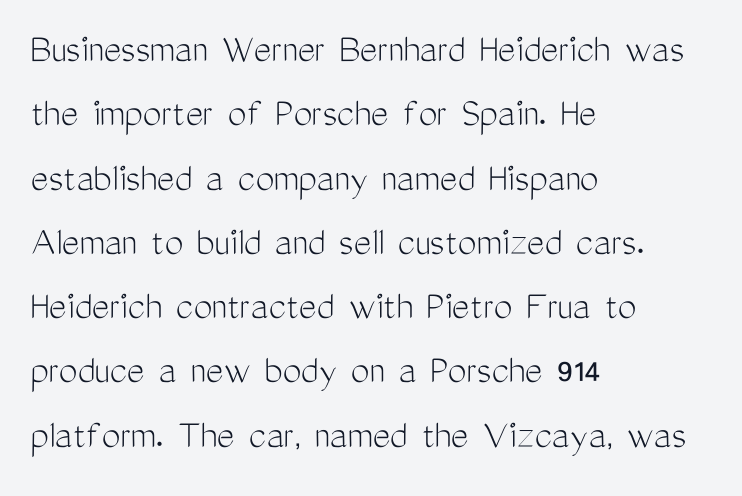
{"serif": "no", "italic": "no", "bold": "no", "weight": "light", "width": "condensed", "stroke_contrast": "medium", "x_height": "medium", "monospaced": "no", "underline": "no", "align": "left", "line_spacing": "normal", "line_spacing_ratio": 1.53, "letter_spacing": "normal", "letter_spacing_em": 0.0, "glyph_px": 42}
